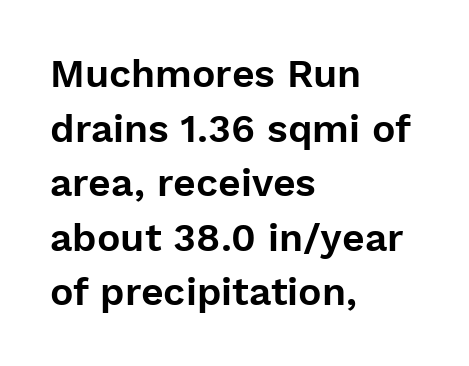
The image shows 39 px sans-serif type, upright; set left-aligned, normal line spacing (1.4x), normal letter spacing, not underlined; low stroke contrast and a medium x-height.
